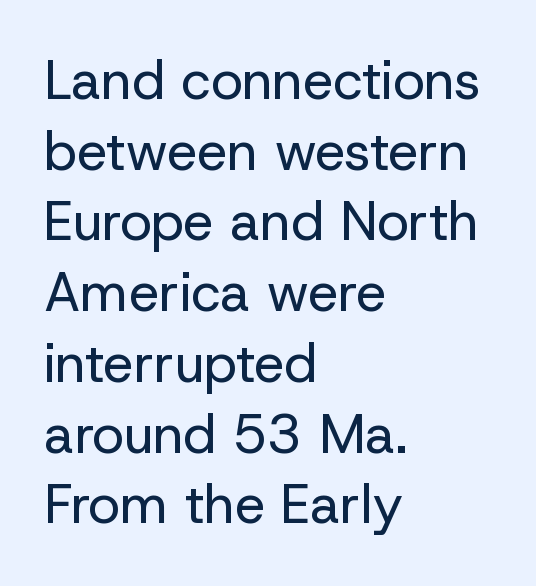
These lines are rendered in a variable-pitch font. A typesetter would mark this as roman, not italic. Letter spacing: default. Rows of type keep a routine distance in the vertical direction. Descenders are the only things crossing below the line. This reads as an unemphasized weight, regular at the heaviest.
